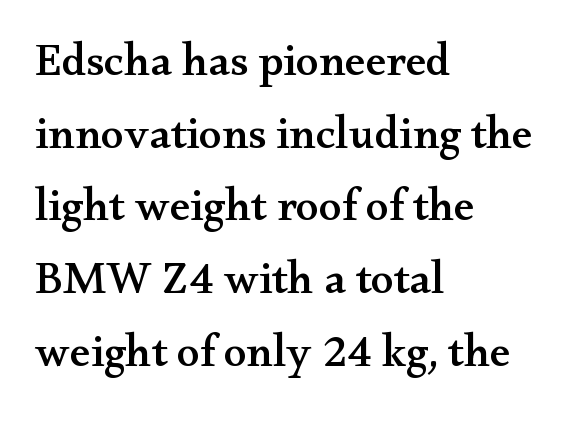
{"serif": "yes", "italic": "no", "width": "wide", "stroke_contrast": "medium", "x_height": "small", "monospaced": "no", "underline": "no", "align": "left", "line_spacing": "normal", "line_spacing_ratio": 1.58, "letter_spacing": "normal", "letter_spacing_em": 0.0, "glyph_px": 46}
